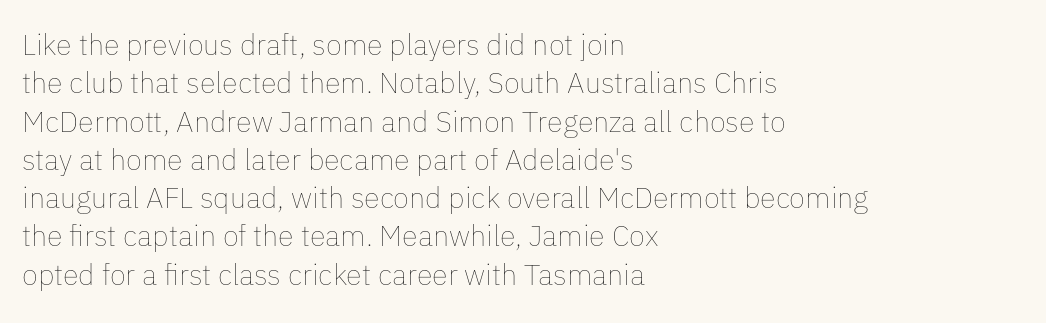
{"italic": "no", "bold": "no", "weight": "thin", "width": "normal", "stroke_contrast": "low", "x_height": "medium", "monospaced": "no", "underline": "no", "align": "left", "line_spacing": "normal", "line_spacing_ratio": 1.32, "letter_spacing": "normal", "letter_spacing_em": 0.0, "glyph_px": 29}
